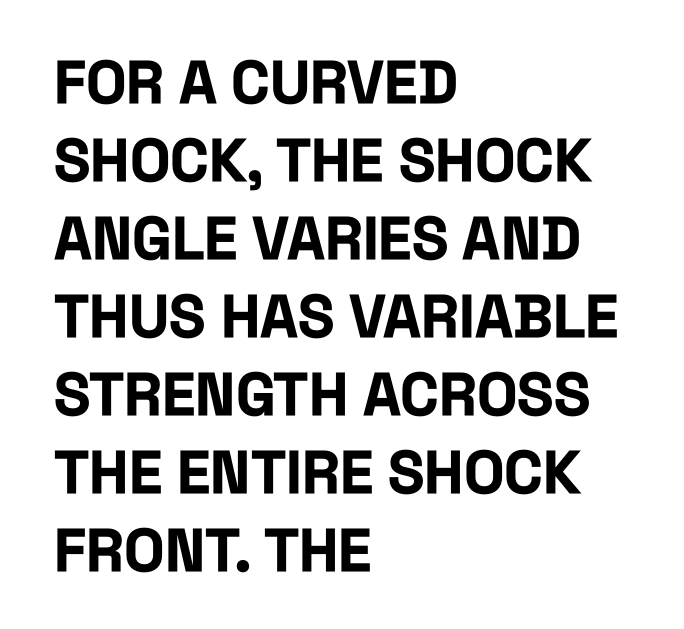
The image shows 60 px bold, condensed sans-serif type, upright; set left-aligned, normal line spacing (1.3x), normal letter spacing, not underlined; low stroke contrast and a large x-height.
